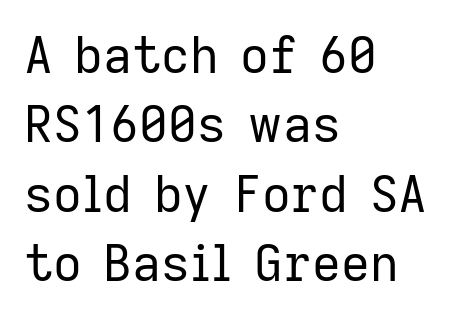
Q: Is the text bold? A: No.
Q: Is the text italic (slanted)? A: No, it is upright.
Q: Is the typeface a serif or a sans-serif typeface? A: Sans-serif.
Q: Is the text underlined? A: No.
Q: How is the paragraph aligned? A: Left-aligned.
Q: Is the spacing between letters normal or unusually wide? A: Normal.
Q: Is the spacing between lines tight, normal or loose? A: Normal.
Q: Width (condensed, normal, or wide)? A: Normal.
Q: Stroke contrast? A: Low.
Q: x-height? A: Medium.
Q: Monospaced? A: No.
